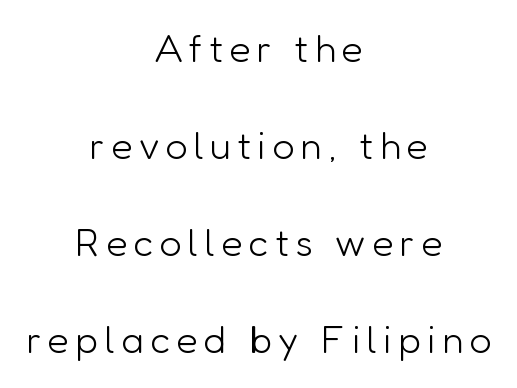
Q: Is the text bold? A: No.
Q: Is the text italic (slanted)? A: No, it is upright.
Q: Is the typeface a serif or a sans-serif typeface? A: Sans-serif.
Q: Is the text underlined? A: No.
Q: How is the paragraph aligned? A: Centered.
Q: Is the spacing between lines tight, normal or loose? A: Loose.
Q: Width (condensed, normal, or wide)? A: Normal.
Q: Stroke contrast? A: Low.
Q: x-height? A: Medium.
Q: Monospaced? A: No.
